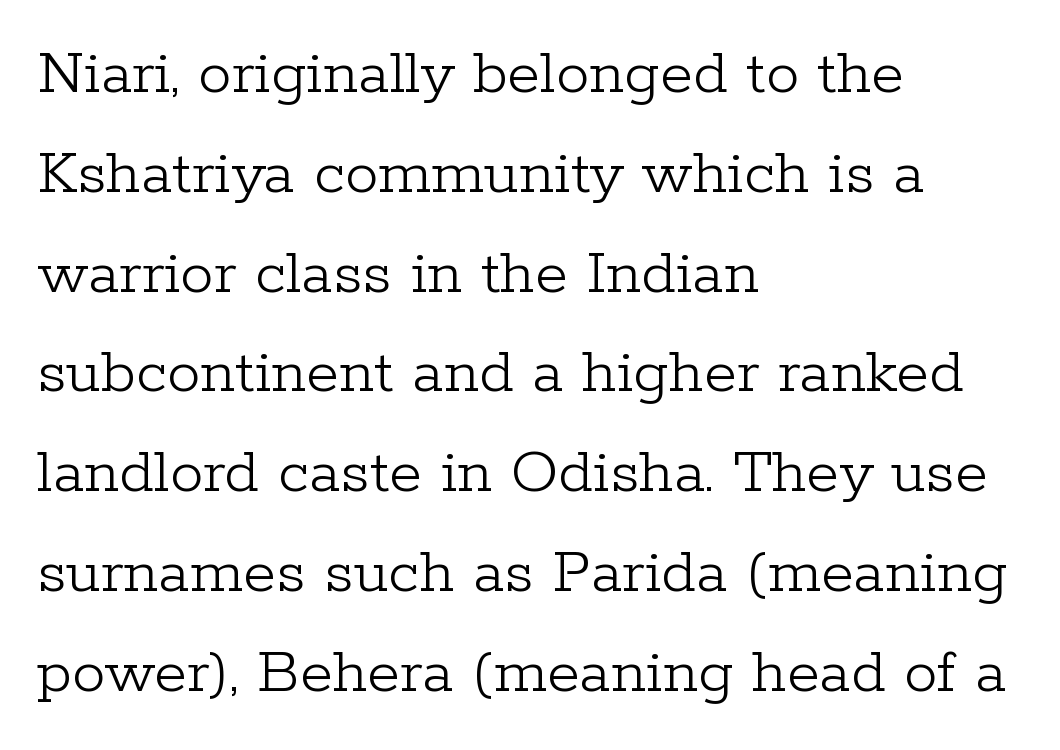
The image shows 67 px light serif type, upright; set left-aligned, normal line spacing (1.49x), normal letter spacing, not underlined; low stroke contrast and a medium x-height.
